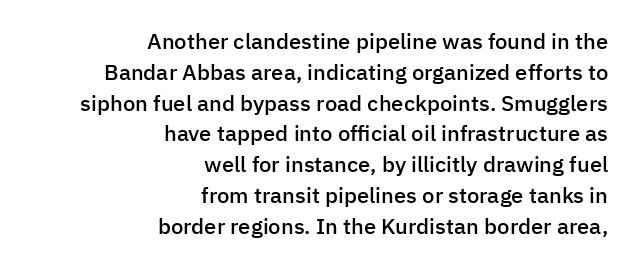
The image shows 22 px text type, upright; set right-aligned, normal line spacing (1.4x), normal letter spacing, not underlined.
